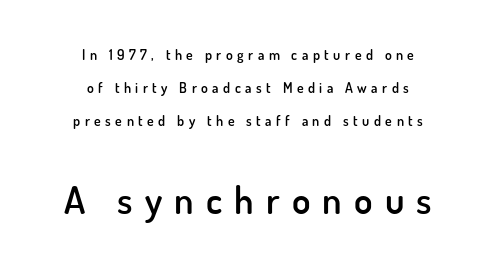
{"serif": "no", "italic": "no", "bold": "semi", "weight": "semibold", "width": "normal", "stroke_contrast": "low", "x_height": "small", "monospaced": "no", "underline": "no", "align": "center", "line_spacing": "loose", "line_spacing_ratio": 2.35, "letter_spacing": "wide", "letter_spacing_em": 0.32, "larger_block": "second", "size_ratio": 2.71, "glyph_px": 38}
